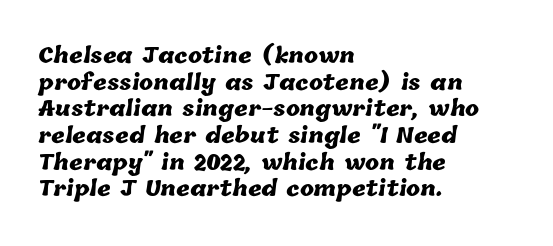
{"bold": "yes", "underline": "no", "align": "left", "line_spacing": "normal", "line_spacing_ratio": 1.27, "letter_spacing": "normal", "letter_spacing_em": 0.0, "glyph_px": 21}
